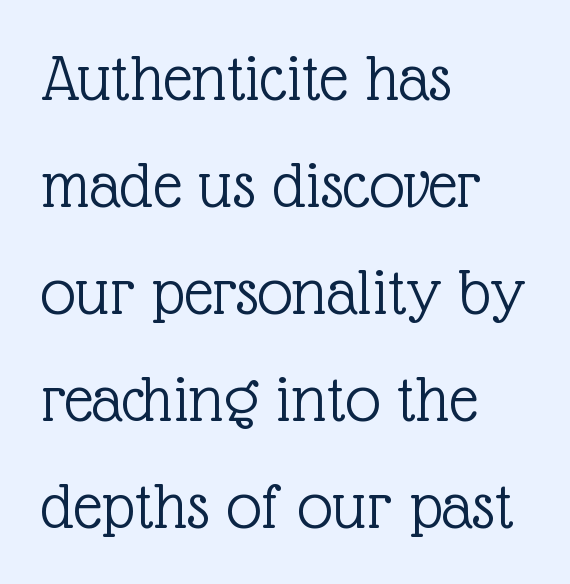
In terms of letterform style, serifs are clearly present. The rendering uses natural spacing where letterforms have individual widths. Characters follow at the spacing the type designer built in. Weight: regular or lighter. Evenly set lines give the paragraph a standard silhouette. Letters rest on an invisible, unmarked baseline.
